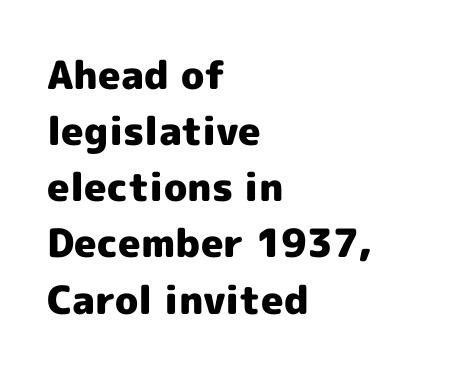
Q: Is the text bold? A: Yes.
Q: Is the text italic (slanted)? A: No, it is upright.
Q: Is the typeface a serif or a sans-serif typeface? A: Sans-serif.
Q: Is the text underlined? A: No.
Q: How is the paragraph aligned? A: Left-aligned.
Q: Is the spacing between letters normal or unusually wide? A: Normal.
Q: Is the spacing between lines tight, normal or loose? A: Normal.
Q: Width (condensed, normal, or wide)? A: Normal.
Q: x-height? A: Medium.
Q: Monospaced? A: No.
